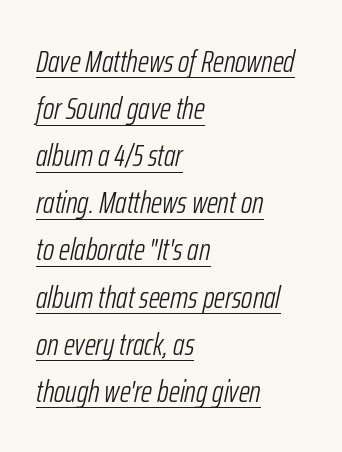
{"italic": "yes", "lean": "right", "slant_degrees": 12, "bold": "no", "weight": "light", "width": "condensed", "stroke_contrast": "low", "x_height": "medium", "monospaced": "no", "underline": "yes", "align": "left", "line_spacing": "normal", "line_spacing_ratio": 1.52, "letter_spacing": "normal", "letter_spacing_em": 0.0, "glyph_px": 31}
